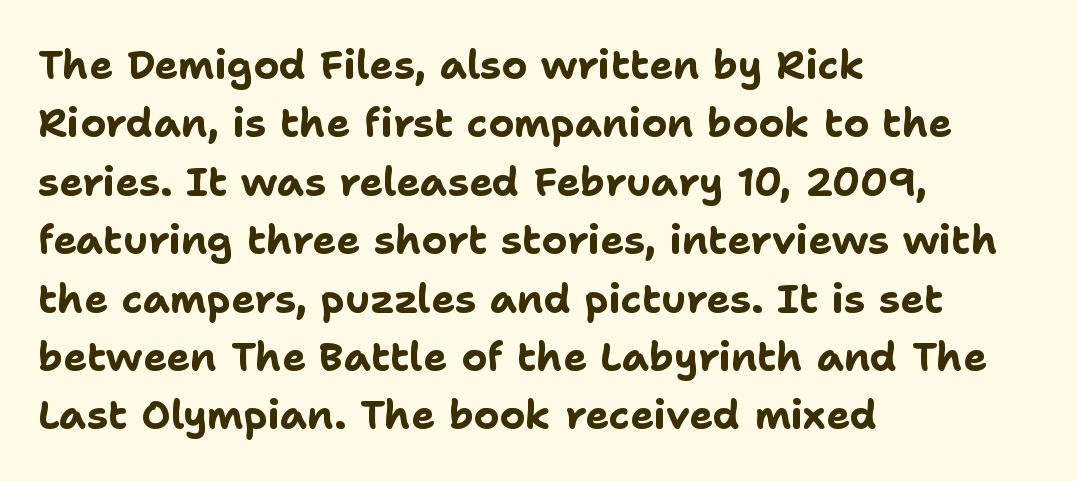
The compositor pushed each line to the left boundary. Caption: standard tracking, unaltered. A clean baseline with only descenders dipping below it. Varying glyph widths throughout — classic text-font behaviour. Reading down the column, the eye jumps a familiar distance to each next line. A dark, heavy texture on the line: the type is bold.
